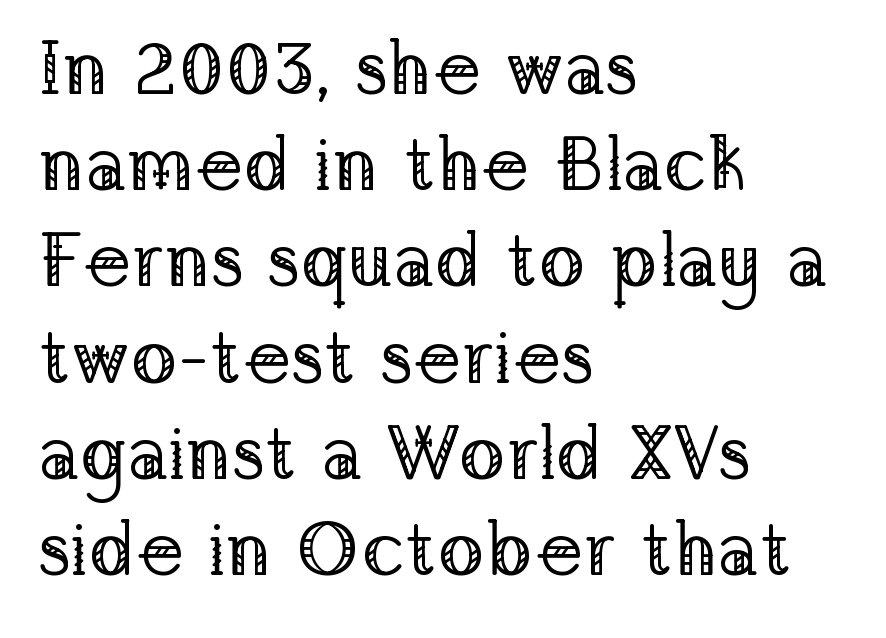
{"serif": "yes", "italic": "no", "bold": "no", "weight": "regular", "width": "normal", "stroke_contrast": "low", "x_height": "medium", "monospaced": "no", "underline": "no", "align": "left", "line_spacing": "normal", "line_spacing_ratio": 1.25, "letter_spacing": "normal", "letter_spacing_em": 0.0, "glyph_px": 77}
